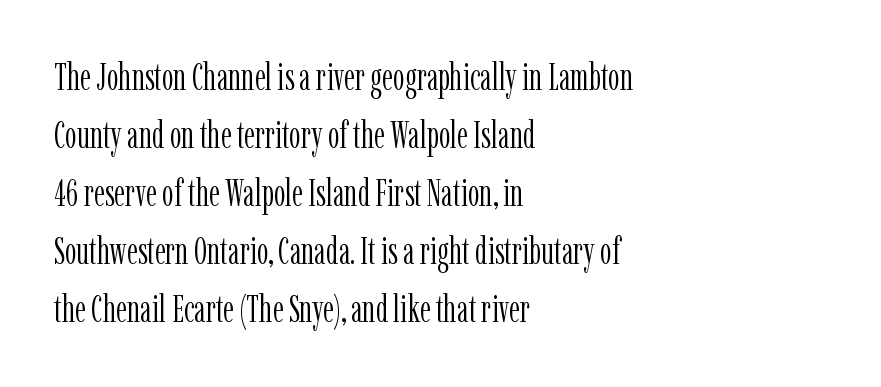
{"serif": "yes", "italic": "no", "bold": "no", "weight": "light", "width": "condensed", "stroke_contrast": "low", "x_height": "medium", "monospaced": "no", "underline": "no", "align": "left", "line_spacing": "normal", "line_spacing_ratio": 1.57, "letter_spacing": "normal", "letter_spacing_em": 0.0, "glyph_px": 37}
